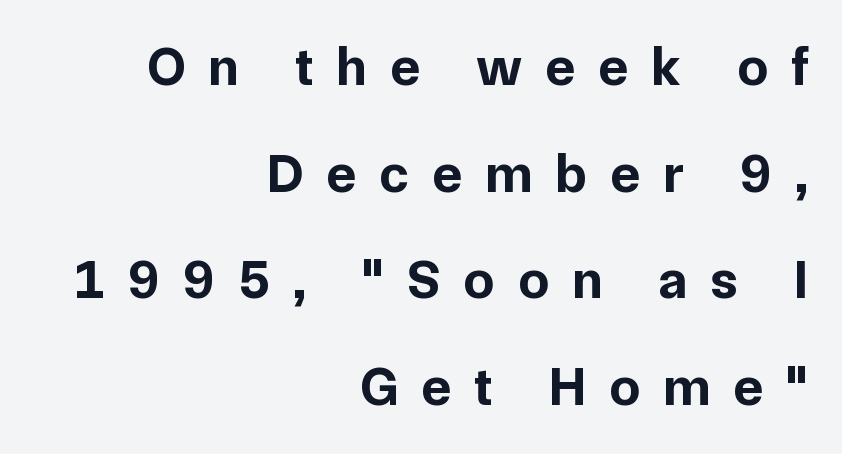
{"serif": "no", "italic": "no", "bold": "yes", "weight": "bold", "width": "normal", "stroke_contrast": "low", "x_height": "medium", "monospaced": "no", "underline": "no", "align": "right", "line_spacing": "loose", "line_spacing_ratio": 1.94, "letter_spacing": "wide", "letter_spacing_em": 0.42, "glyph_px": 55}
